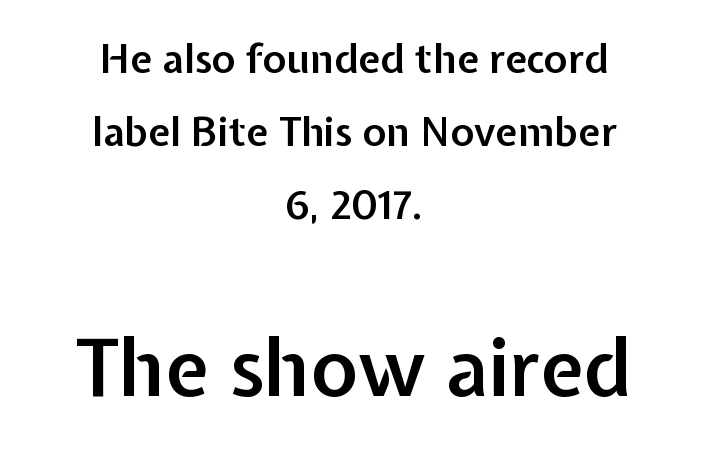
The image shows 79 px semibold sans-serif type, upright; set centered, line spacing 1.83x, normal letter spacing, not underlined; the second (bottom) block is 1.98x larger; low stroke contrast and a medium x-height.
